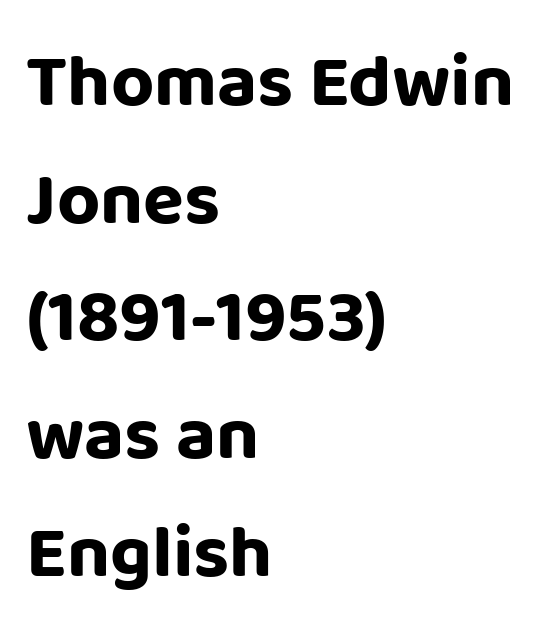
{"serif": "no", "italic": "no", "bold": "yes", "weight": "bold", "width": "normal", "stroke_contrast": "low", "x_height": "large", "monospaced": "no", "underline": "no", "align": "left", "line_spacing": "normal", "line_spacing_ratio": 1.57, "letter_spacing": "normal", "letter_spacing_em": 0.0, "glyph_px": 75}
